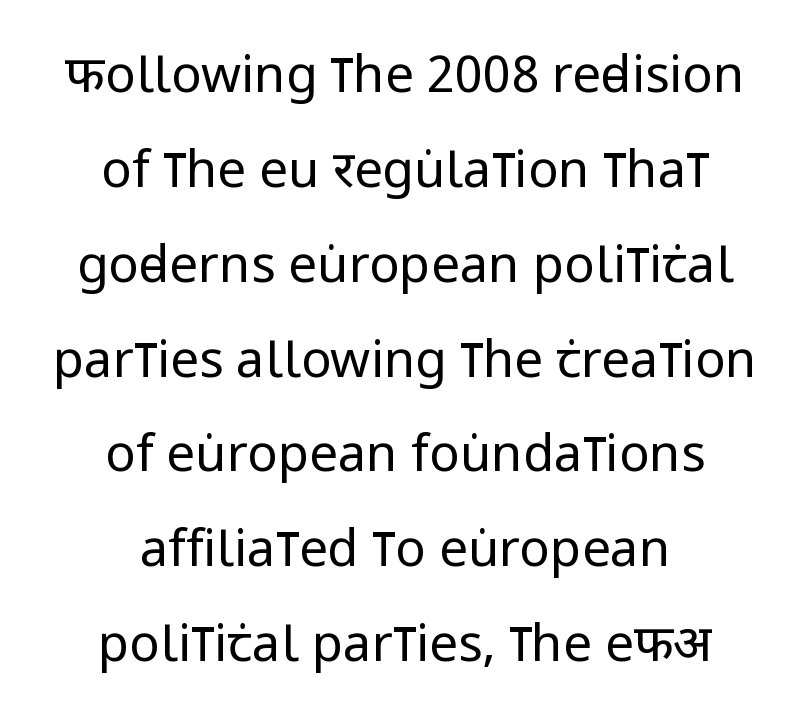
Q: Is the text bold? A: No.
Q: Is the text italic (slanted)? A: No, it is upright.
Q: Is the typeface a serif or a sans-serif typeface? A: Sans-serif.
Q: Is the text underlined? A: No.
Q: How is the paragraph aligned? A: Centered.
Q: Is the spacing between letters normal or unusually wide? A: Normal.
Q: Width (condensed, normal, or wide)? A: Condensed.
Q: Stroke contrast? A: Low.
Q: x-height? A: Large.
Q: Monospaced? A: No.
